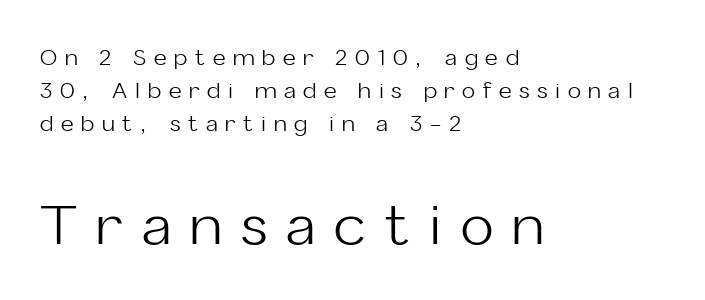
The weight would be labelled regular, book, light, or lighter still. This sample keeps an unexceptional amount of space between lines. Here the second block reads like a headline and the first like body copy. Layout note: lines flush left.
